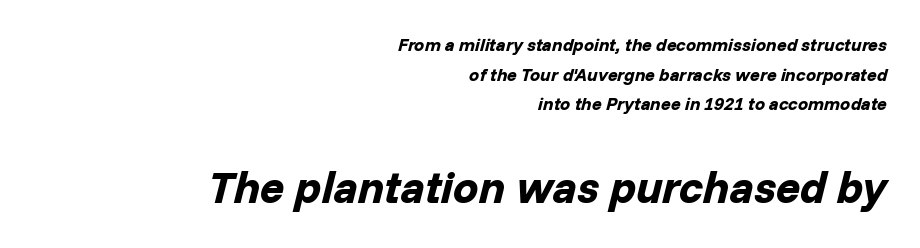
Q: Is the text bold? A: Yes.
Q: Is the text italic (slanted)? A: Yes, it leans right by about 14 degrees.
Q: Is the text underlined? A: No.
Q: How is the paragraph aligned? A: Right-aligned.
Q: Is the spacing between letters normal or unusually wide? A: Normal.
Q: Is the spacing between lines tight, normal or loose? A: Normal.
Q: Which block of text is set in a larger size, the first (top) or the second (bottom)? A: The second (bottom) one.
Q: Width (condensed, normal, or wide)? A: Normal.
Q: Stroke contrast? A: Low.
Q: x-height? A: Medium.
Q: Monospaced? A: No.
